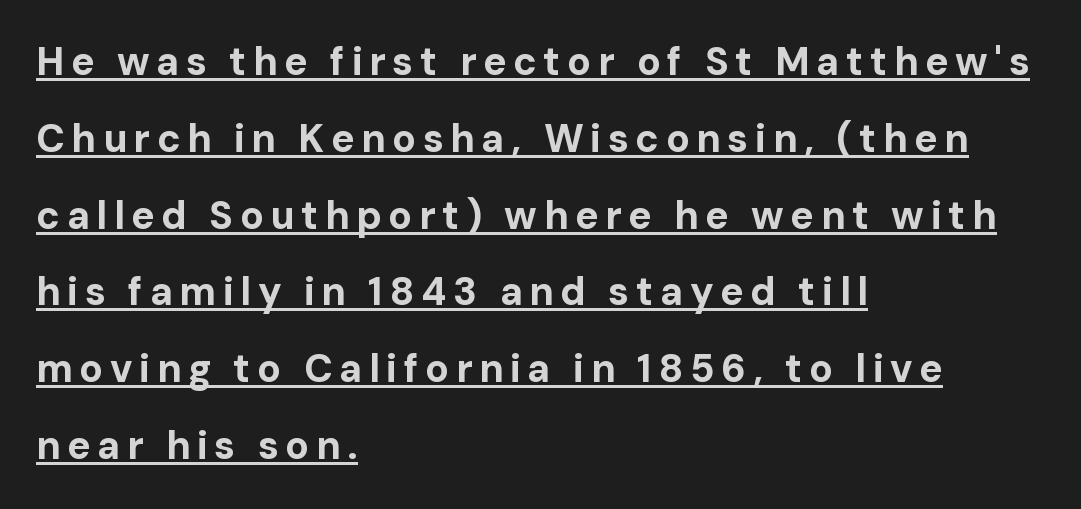
The image shows 39 px bold sans-serif type, upright; set left-aligned, loose line spacing (1.97x), underlined; low stroke contrast and a medium x-height.
